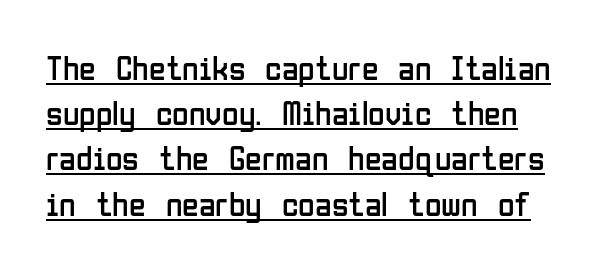
Q: Is the text bold? A: No.
Q: Is the text italic (slanted)? A: No, it is upright.
Q: Is the typeface a serif or a sans-serif typeface? A: Sans-serif.
Q: Is the text underlined? A: Yes.
Q: Is the spacing between letters normal or unusually wide? A: Normal.
Q: Is the spacing between lines tight, normal or loose? A: Normal.
Q: Width (condensed, normal, or wide)? A: Condensed.
Q: Stroke contrast? A: Low.
Q: x-height? A: Medium.
Q: Monospaced? A: No.
